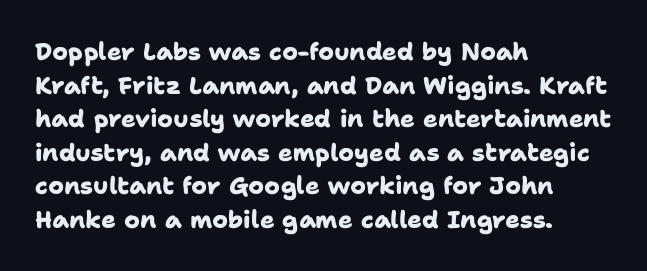
The image shows 24 px bold type; set left-aligned, normal line spacing (1.4x), normal letter spacing, not underlined.
